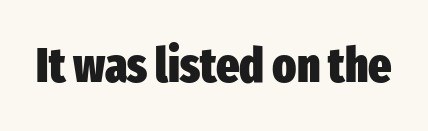
{"serif": "no", "italic": "no", "bold": "yes", "weight": "heavy", "width": "condensed", "stroke_contrast": "low", "x_height": "medium", "monospaced": "no", "underline": "no", "letter_spacing": "normal", "letter_spacing_em": 0.0, "glyph_px": 49}
